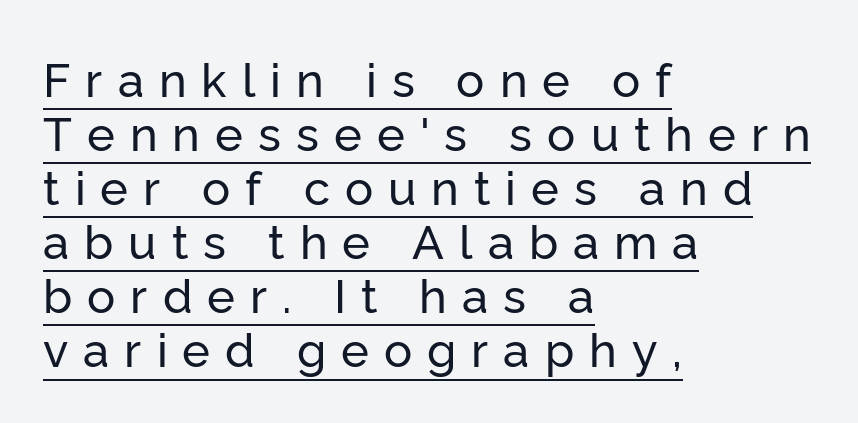
Q: Is the text italic (slanted)? A: No, it is upright.
Q: Is the typeface a serif or a sans-serif typeface? A: Sans-serif.
Q: Is the text underlined? A: Yes.
Q: How is the paragraph aligned? A: Left-aligned.
Q: Is the spacing between letters normal or unusually wide? A: Unusually wide.
Q: Is the spacing between lines tight, normal or loose? A: Tight.
Q: Width (condensed, normal, or wide)? A: Normal.
Q: Stroke contrast? A: Low.
Q: x-height? A: Medium.
Q: Monospaced? A: No.
